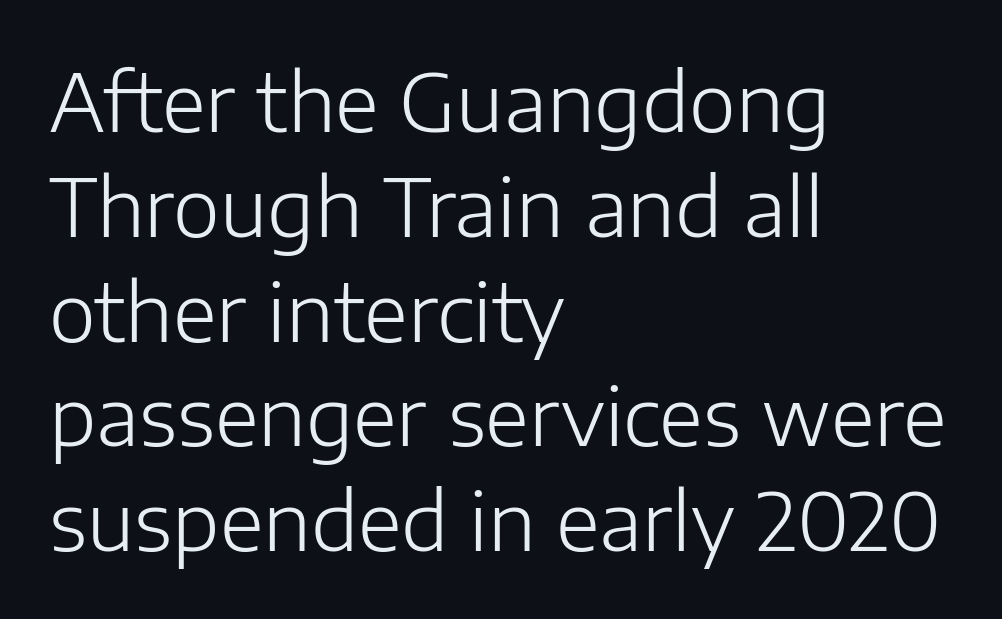
Caption: standard tracking, unaltered. The zone under the glyphs is completely vacant. Baseline-to-baseline distance is the conventional proportion of letter height. Is the type heavy? It reads as light-to-regular instead. The face used here is proportionally spaced, like ordinary book or web type.
